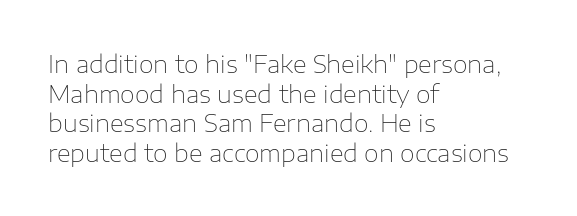
{"italic": "no", "bold": "no", "underline": "no", "align": "left", "line_spacing_ratio": 1.23, "letter_spacing": "normal", "letter_spacing_em": 0.0, "glyph_px": 24}
